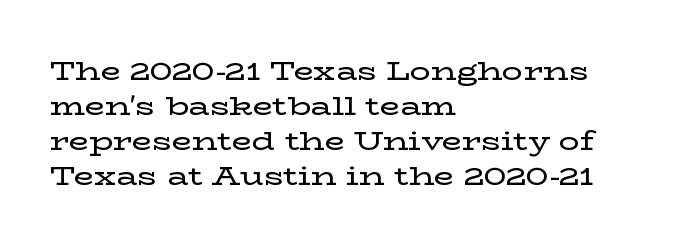
The letters stand straight up with perfectly vertical stems. Anything drawn beneath the words? Only blank space. Vertical spacing — default. Short note: letters normally spaced. Leftover space on each line is placed entirely after the last word.
